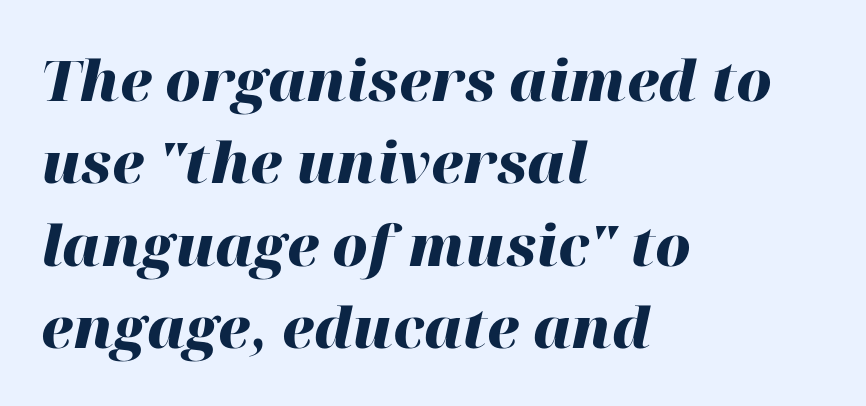
The image shows 56 px heavy type, italic (leaning right); set left-aligned, normal line spacing (1.47x), normal letter spacing, not underlined; high stroke contrast and a medium x-height.
